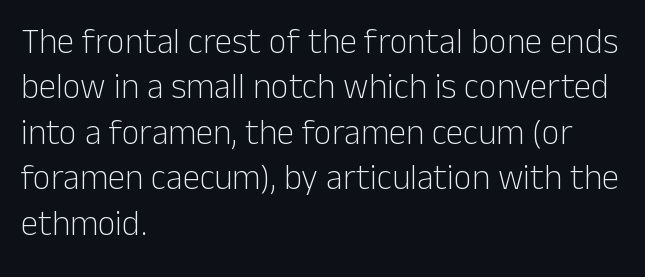
The image shows 35 px light sans-serif type, upright; set left-aligned, normal line spacing (1.3x), normal letter spacing, not underlined; low stroke contrast and a medium x-height.
